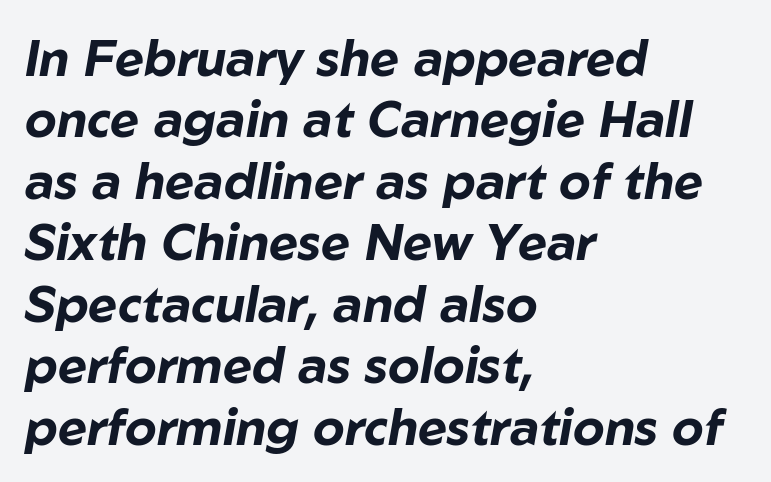
The image shows 50 px bold type, italic (leaning right); set left-aligned, line spacing 1.23x, normal letter spacing, not underlined; low stroke contrast and a medium x-height.
